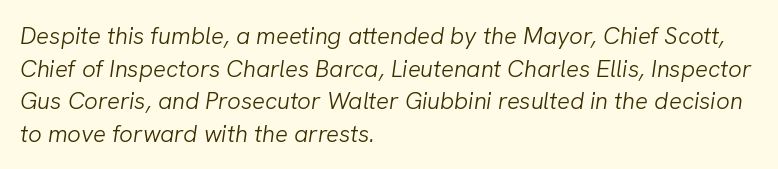
Q: Is the text bold? A: No.
Q: Is the text italic (slanted)? A: Yes, it leans right by about 8 degrees.
Q: Is the text underlined? A: No.
Q: How is the paragraph aligned? A: Left-aligned.
Q: Is the spacing between letters normal or unusually wide? A: Normal.
Q: Is the spacing between lines tight, normal or loose? A: Normal.
